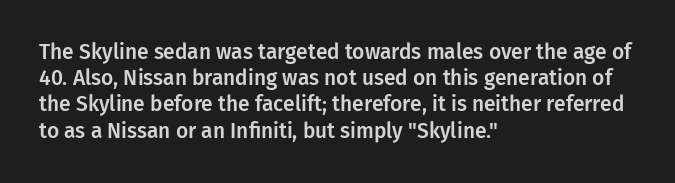
The image shows 21 px text type, upright; set left-aligned, normal line spacing (1.25x), normal letter spacing, not underlined.
